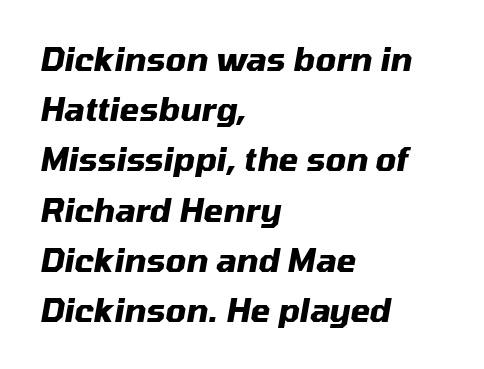
These lines keep a tight, regular rhythm from letter to letter. Glance below the letters and you will spot only blank space. Weight check: bold — yes, fully. The specimen reads as italic at a glance. The typesetter chose a ragged-right arrangement here.
